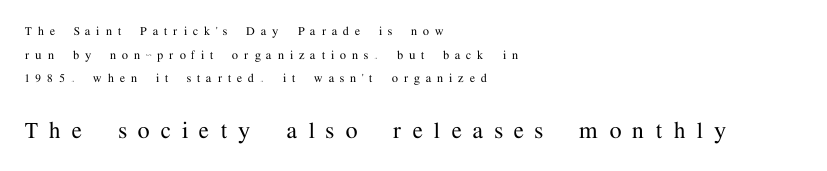
The image shows 27 px text type, upright; set left-aligned, normal line spacing (1.69x), unusually wide letter spacing (+0.43 em), not underlined; the second (bottom) block is 1.93x larger.
